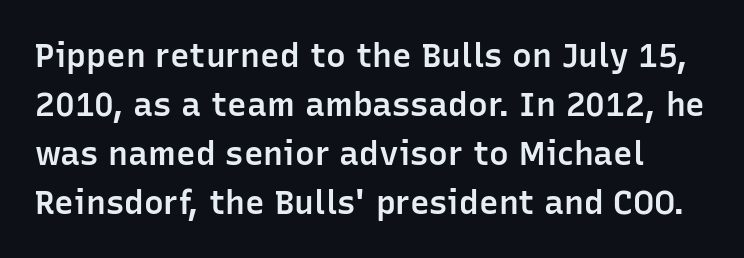
Q: Is the text bold? A: Semi-bold.
Q: Is the text italic (slanted)? A: No, it is upright.
Q: Is the typeface a serif or a sans-serif typeface? A: Sans-serif.
Q: Is the text underlined? A: No.
Q: Is the spacing between letters normal or unusually wide? A: Normal.
Q: Is the spacing between lines tight, normal or loose? A: Normal.
Q: Width (condensed, normal, or wide)? A: Normal.
Q: Stroke contrast? A: Low.
Q: x-height? A: Medium.
Q: Monospaced? A: No.
